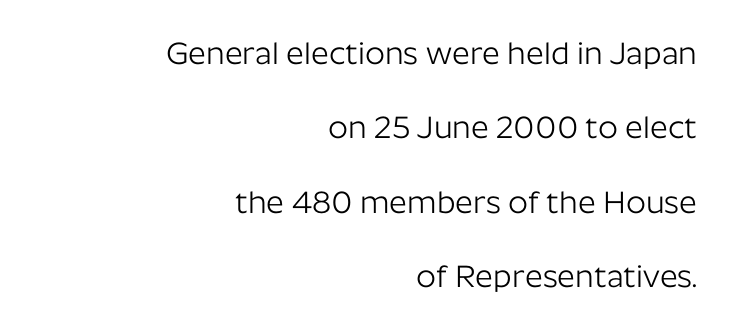
The image shows 31 px light sans-serif type, upright; set right-aligned, loose line spacing (2.4x), normal letter spacing, not underlined; low stroke contrast and a medium x-height.
